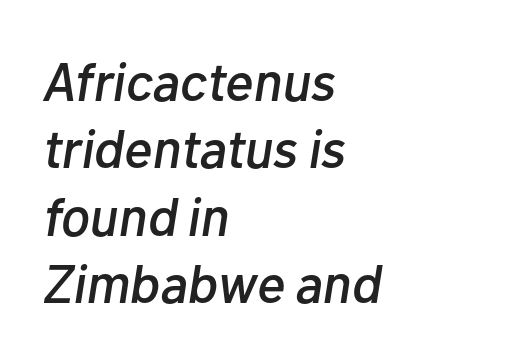
Q: Is the text italic (slanted)? A: Yes, it leans right by about 10 degrees.
Q: Is the text underlined? A: No.
Q: How is the paragraph aligned? A: Left-aligned.
Q: Is the spacing between letters normal or unusually wide? A: Normal.
Q: Is the spacing between lines tight, normal or loose? A: Normal.
Q: Width (condensed, normal, or wide)? A: Normal.
Q: Stroke contrast? A: Low.
Q: x-height? A: Medium.
Q: Monospaced? A: No.
